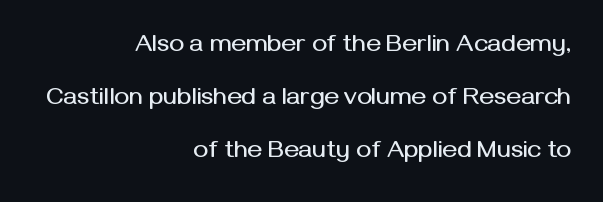
Q: Is the text italic (slanted)? A: No, it is upright.
Q: Is the text underlined? A: No.
Q: How is the paragraph aligned? A: Right-aligned.
Q: Is the spacing between letters normal or unusually wide? A: Normal.
Q: Is the spacing between lines tight, normal or loose? A: Loose.
